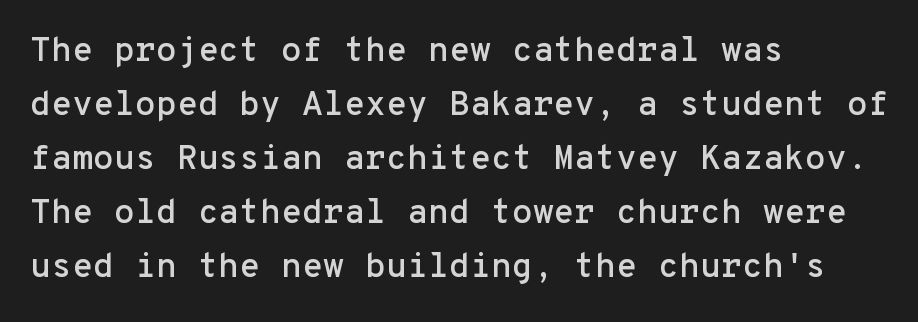
{"serif": "no", "italic": "no", "width": "normal", "stroke_contrast": "low", "x_height": "medium", "monospaced": "yes", "underline": "no", "align": "left", "line_spacing": "normal", "line_spacing_ratio": 1.59, "letter_spacing": "normal", "letter_spacing_em": 0.0, "glyph_px": 34}
